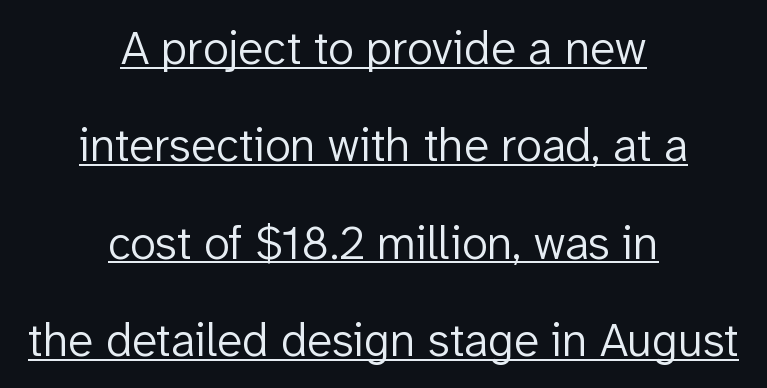
Q: Is the text bold? A: No.
Q: Is the text italic (slanted)? A: No, it is upright.
Q: Is the typeface a serif or a sans-serif typeface? A: Sans-serif.
Q: Is the text underlined? A: Yes.
Q: How is the paragraph aligned? A: Centered.
Q: Is the spacing between letters normal or unusually wide? A: Normal.
Q: Is the spacing between lines tight, normal or loose? A: Loose.
Q: Width (condensed, normal, or wide)? A: Normal.
Q: Stroke contrast? A: Low.
Q: x-height? A: Medium.
Q: Monospaced? A: No.
